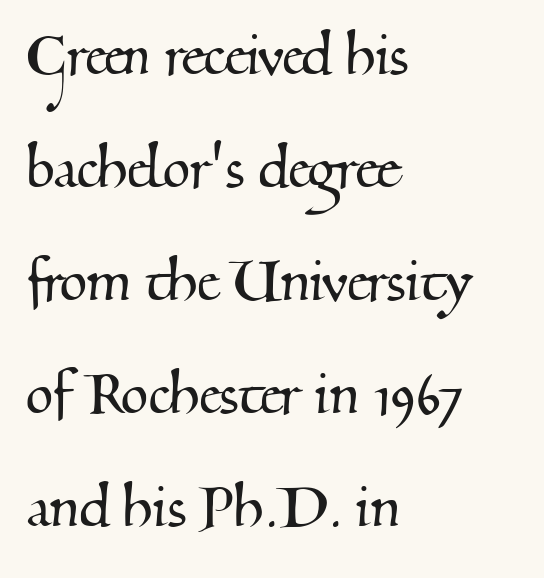
Q: Is the typeface a serif or a sans-serif typeface? A: Serif.
Q: Is the text underlined? A: No.
Q: How is the paragraph aligned? A: Left-aligned.
Q: Is the spacing between letters normal or unusually wide? A: Normal.
Q: Is the spacing between lines tight, normal or loose? A: Normal.
Q: Width (condensed, normal, or wide)? A: Normal.
Q: Stroke contrast? A: Medium.
Q: x-height? A: Small.
Q: Monospaced? A: No.
